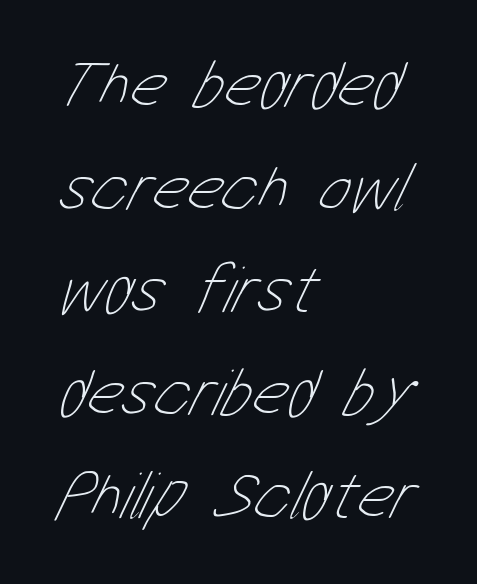
The image shows 68 px thin, condensed type; set left-aligned, normal line spacing (1.51x), normal letter spacing, not underlined; low stroke contrast and a medium x-height.
